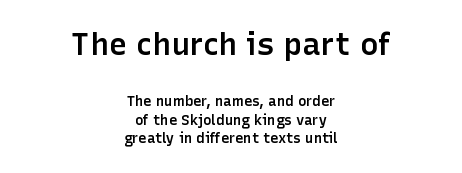
{"serif": "no", "italic": "no", "bold": "semi", "weight": "semibold", "width": "normal", "stroke_contrast": "low", "x_height": "medium", "monospaced": "no", "underline": "no", "align": "center", "line_spacing": "normal", "line_spacing_ratio": 1.35, "letter_spacing": "normal", "letter_spacing_em": 0.0, "larger_block": "first", "size_ratio": 2.21, "glyph_px": 31}
